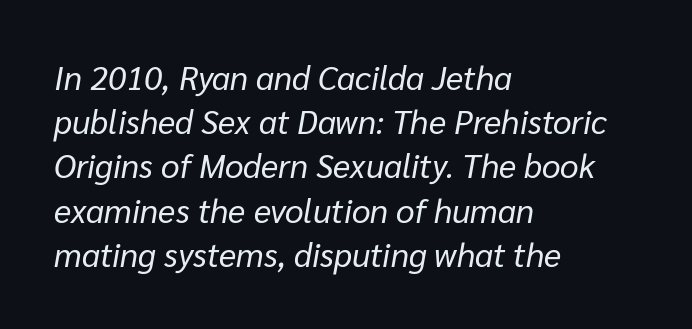
{"italic": "yes", "lean": "right", "slant_degrees": 10, "bold": "no", "weight": "regular", "width": "normal", "stroke_contrast": "low", "x_height": "medium", "monospaced": "no", "underline": "no", "align": "left", "line_spacing": "normal", "line_spacing_ratio": 1.34, "letter_spacing": "normal", "letter_spacing_em": 0.0, "glyph_px": 33}
